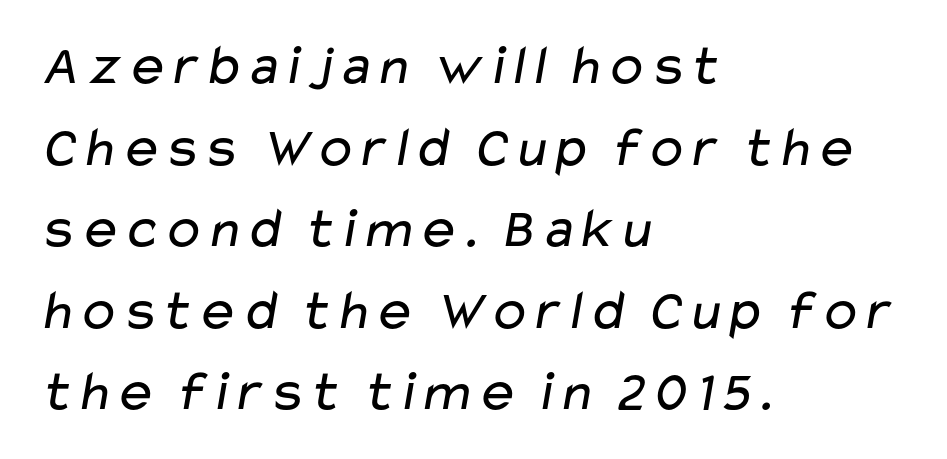
{"serif": "no", "bold": "no", "weight": "regular", "width": "wide", "stroke_contrast": "low", "x_height": "medium", "monospaced": "no", "underline": "no", "align": "left", "line_spacing": "normal", "line_spacing_ratio": 1.43, "letter_spacing": "normal", "letter_spacing_em": 0.0, "glyph_px": 57}
